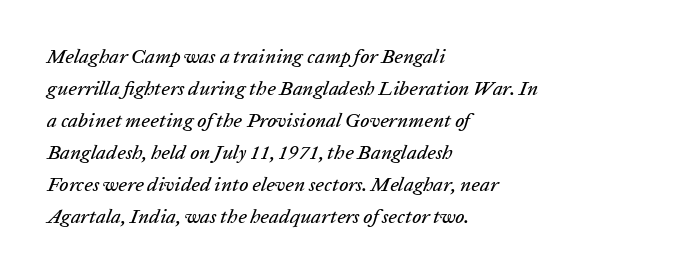
The image shows 20 px text type, italic (leaning right); set left-aligned, normal line spacing (1.6x), normal letter spacing, not underlined.
